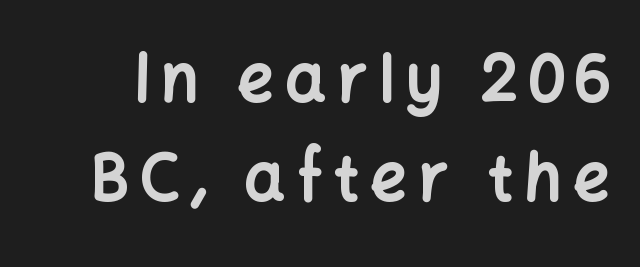
The image shows 64 px bold sans-serif type, upright; set normal line spacing (1.55x), not underlined; low stroke contrast and a medium x-height.
